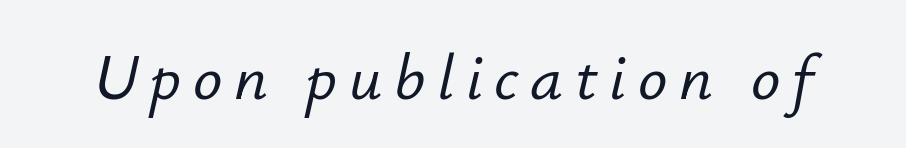
Varying glyph widths throughout — classic text-font behaviour. The face used here has a pronounced slope to its letters. The baseline area is clear.
